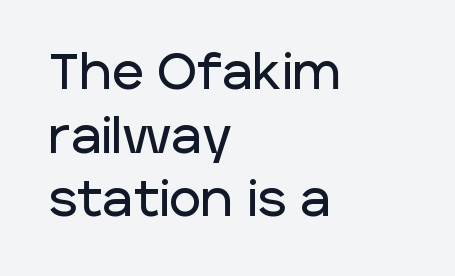
Q: Is the text italic (slanted)? A: No, it is upright.
Q: Is the typeface a serif or a sans-serif typeface? A: Sans-serif.
Q: Is the text underlined? A: No.
Q: How is the paragraph aligned? A: Left-aligned.
Q: Is the spacing between letters normal or unusually wide? A: Normal.
Q: Is the spacing between lines tight, normal or loose? A: Normal.
Q: Width (condensed, normal, or wide)? A: Normal.
Q: Stroke contrast? A: Low.
Q: x-height? A: Large.
Q: Monospaced? A: No.
